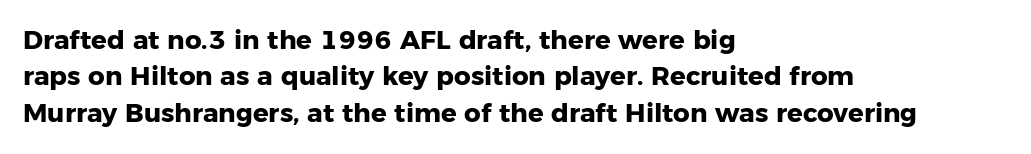
Q: Is the text bold? A: Yes.
Q: Is the text italic (slanted)? A: No, it is upright.
Q: Is the text underlined? A: No.
Q: How is the paragraph aligned? A: Left-aligned.
Q: Is the spacing between letters normal or unusually wide? A: Normal.
Q: Is the spacing between lines tight, normal or loose? A: Normal.
